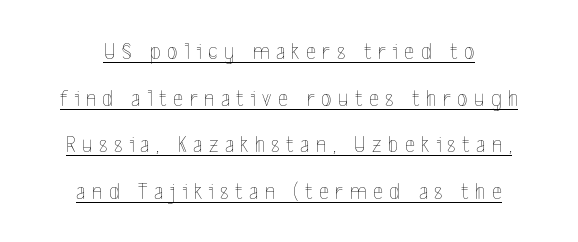
The image shows 24 px text type, upright; set centered, loose line spacing (1.94x), unusually wide letter spacing (+0.27 em), underlined.
